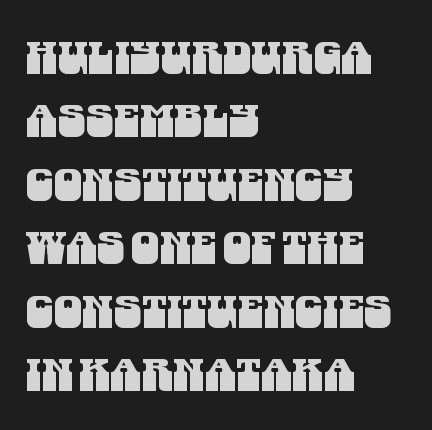
The words here are not underlined. The passage shown is typed in a proportional face where columns would drift. This sample keeps an unexceptional amount of space between lines. Examine the stroke ends and you'll find no serifs. Inter-character spacing is left at the font's built-in metrics.
